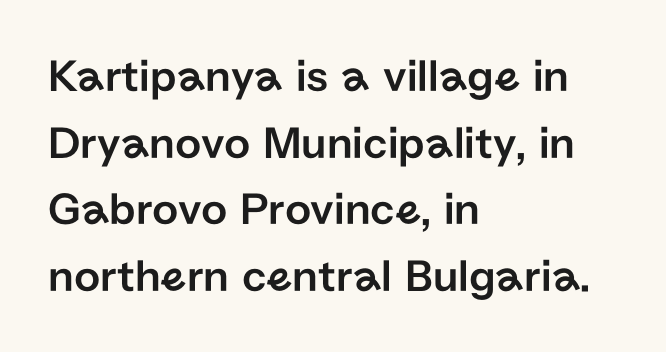
Q: Is the text italic (slanted)? A: No, it is upright.
Q: Is the typeface a serif or a sans-serif typeface? A: Sans-serif.
Q: Is the text underlined? A: No.
Q: How is the paragraph aligned? A: Left-aligned.
Q: Is the spacing between letters normal or unusually wide? A: Normal.
Q: Is the spacing between lines tight, normal or loose? A: Normal.
Q: Width (condensed, normal, or wide)? A: Normal.
Q: Stroke contrast? A: Low.
Q: x-height? A: Medium.
Q: Monospaced? A: No.
